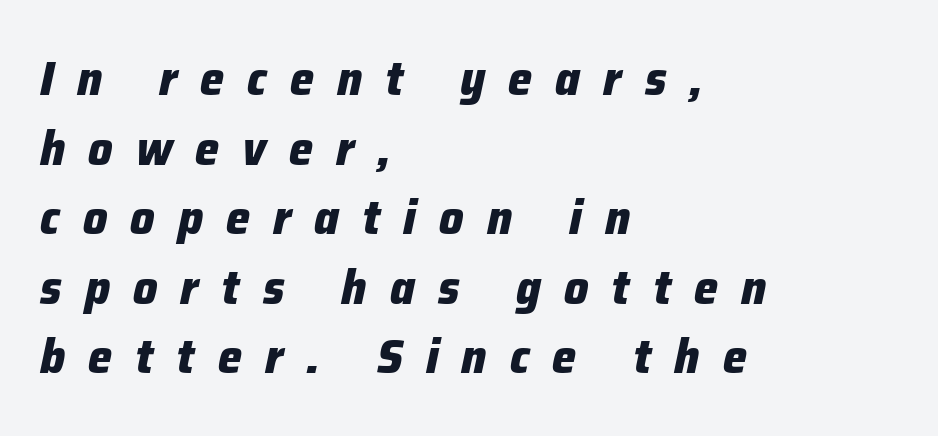
Q: Is the text bold? A: Yes.
Q: Is the text italic (slanted)? A: Yes, it leans right by about 12 degrees.
Q: Is the text underlined? A: No.
Q: How is the paragraph aligned? A: Left-aligned.
Q: Is the spacing between letters normal or unusually wide? A: Unusually wide.
Q: Is the spacing between lines tight, normal or loose? A: Normal.
Q: Width (condensed, normal, or wide)? A: Normal.
Q: Stroke contrast? A: Low.
Q: x-height? A: Medium.
Q: Monospaced? A: No.
